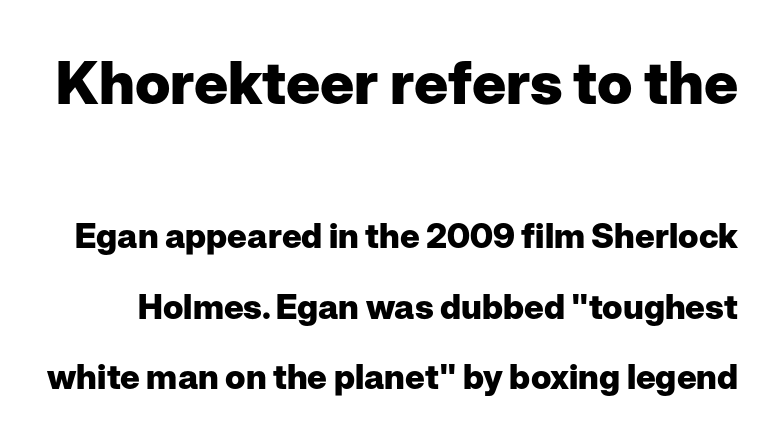
The block sitting higher on the canvas is the one with enlarged characters. Varying glyph widths throughout — classic text-font behaviour. Does extra space separate the letters? No, they use regular spacing. The designer went with a sans here, leaving each stem footless. Decoration check: the copy has no underline.
